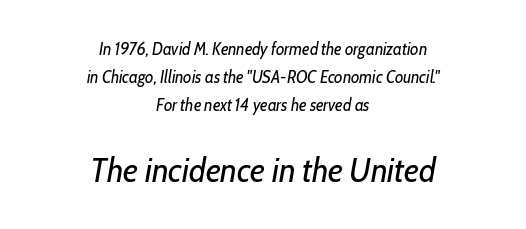
The image shows 34 px regular-weight, condensed type, italic (leaning right); set centered, normal line spacing (1.64x), normal letter spacing, not underlined; the second (bottom) block is 2.0x larger; low stroke contrast and a medium x-height.
